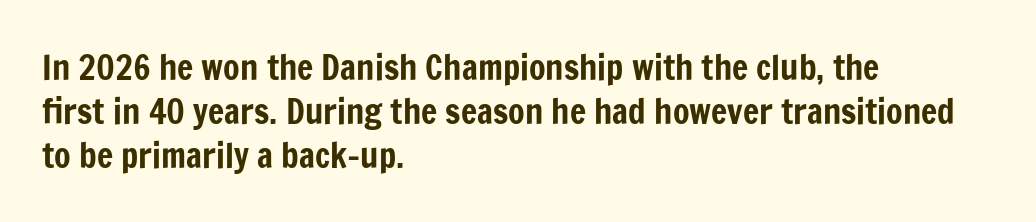
{"serif": "no", "italic": "no", "width": "condensed", "stroke_contrast": "low", "x_height": "medium", "monospaced": "no", "underline": "no", "align": "left", "line_spacing": "normal", "line_spacing_ratio": 1.29, "letter_spacing": "normal", "letter_spacing_em": 0.0, "glyph_px": 34}
